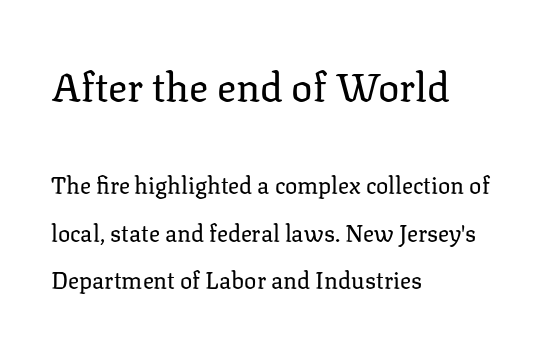
{"serif": "yes", "italic": "no", "bold": "no", "weight": "regular", "width": "normal", "stroke_contrast": "low", "x_height": "medium", "monospaced": "no", "underline": "no", "align": "left", "line_spacing": "loose", "line_spacing_ratio": 2.06, "letter_spacing": "normal", "letter_spacing_em": 0.0, "larger_block": "first", "size_ratio": 1.74, "glyph_px": 40}
